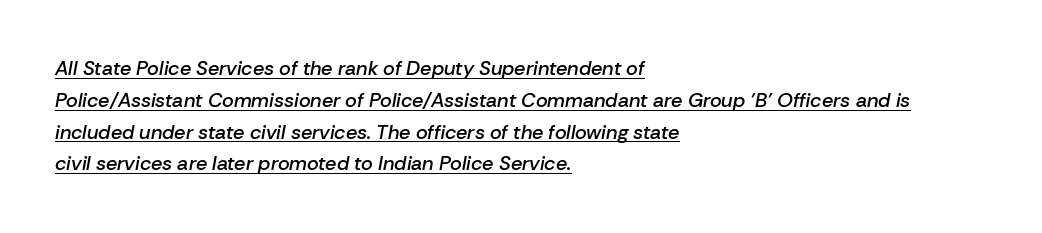
Line starts are locked; line ends wander. Stroke thickness is moderately raised; the sample reads as semibold. Short note: letters normally spaced. Characters are canted at an angle relative to the baseline's perpendicular.
